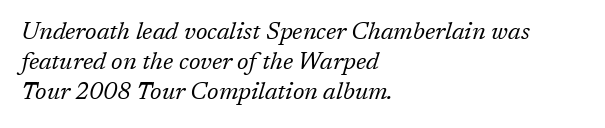
{"italic": "yes", "lean": "right", "slant_degrees": 17, "bold": "no", "underline": "no", "align": "left", "line_spacing": "normal", "line_spacing_ratio": 1.26, "letter_spacing": "normal", "letter_spacing_em": 0.0, "glyph_px": 24}
